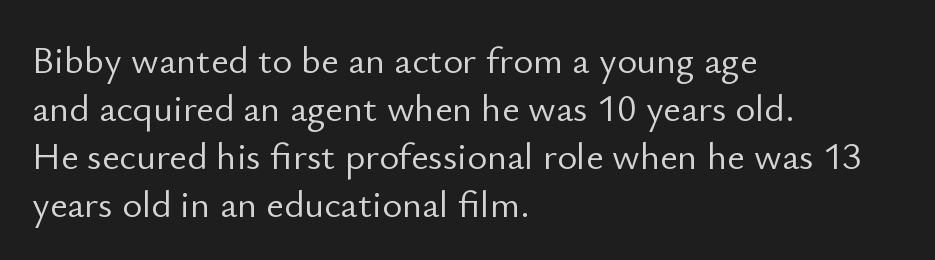
Q: Is the text bold? A: No.
Q: Is the text italic (slanted)? A: No, it is upright.
Q: Is the typeface a serif or a sans-serif typeface? A: Sans-serif.
Q: Is the text underlined? A: No.
Q: How is the paragraph aligned? A: Left-aligned.
Q: Is the spacing between letters normal or unusually wide? A: Normal.
Q: Is the spacing between lines tight, normal or loose? A: Normal.
Q: Width (condensed, normal, or wide)? A: Normal.
Q: Stroke contrast? A: Low.
Q: x-height? A: Small.
Q: Monospaced? A: No.
